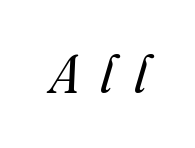
The image shows 53 px regular-weight serif type, italic (leaning right); set unusually wide letter spacing (+0.4 em), not underlined; medium stroke contrast and a small x-height.
